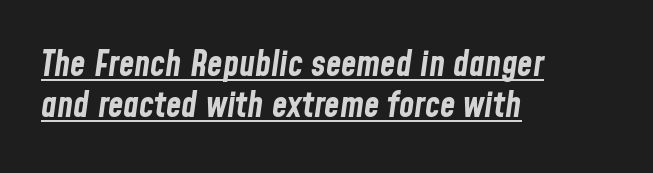
Q: Is the text bold? A: Yes.
Q: Is the text italic (slanted)? A: Yes, it leans right by about 8 degrees.
Q: Is the text underlined? A: Yes.
Q: How is the paragraph aligned? A: Left-aligned.
Q: Is the spacing between letters normal or unusually wide? A: Normal.
Q: Width (condensed, normal, or wide)? A: Condensed.
Q: Stroke contrast? A: Low.
Q: x-height? A: Medium.
Q: Monospaced? A: No.
